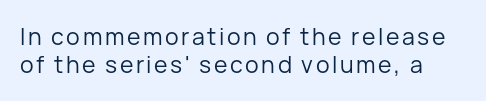
Q: Is the text bold? A: No.
Q: Is the text italic (slanted)? A: No, it is upright.
Q: Is the text underlined? A: No.
